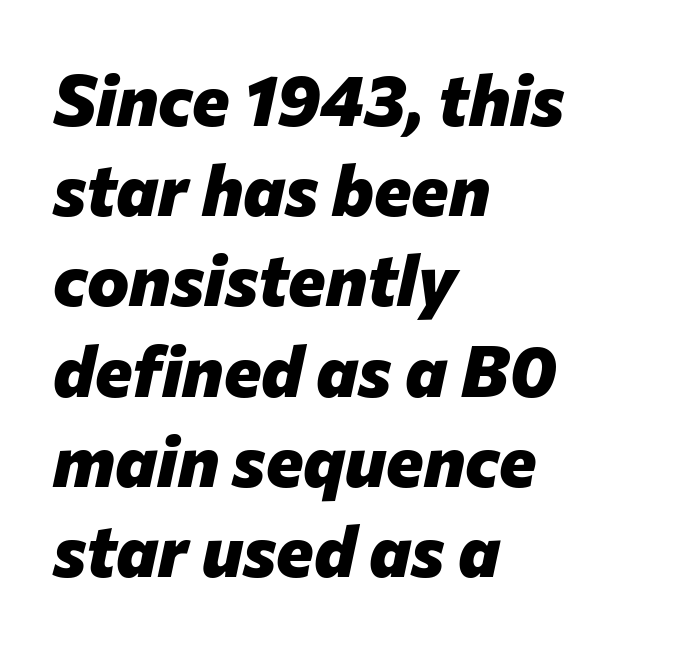
The letters are slanted; this is an italic face. A normal amount of white space separates one row of letters from the next. The sample has been set heavy, in full bold. Words appear dense and cohesive because spacing is normal. Bare-footed words on every line.
